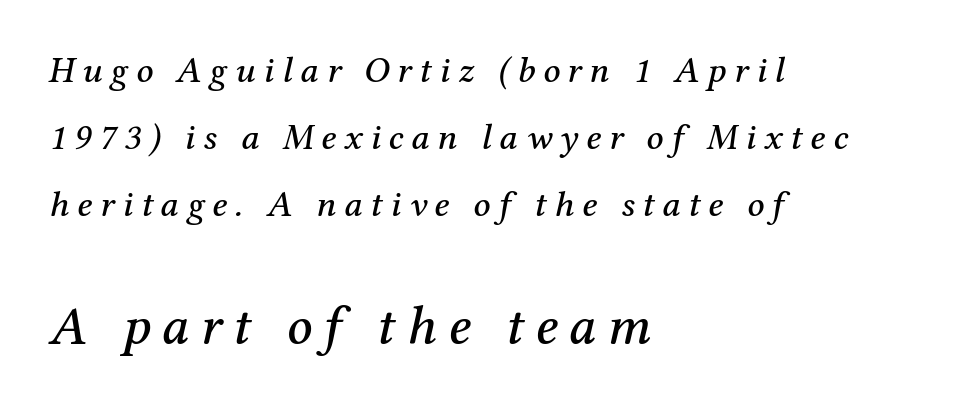
The image shows 55 px serif type, italic (leaning right); set left-aligned, line spacing 1.81x, unusually wide letter spacing (+0.21 em), not underlined; the second (bottom) block is 1.49x larger; medium stroke contrast and a medium x-height.
